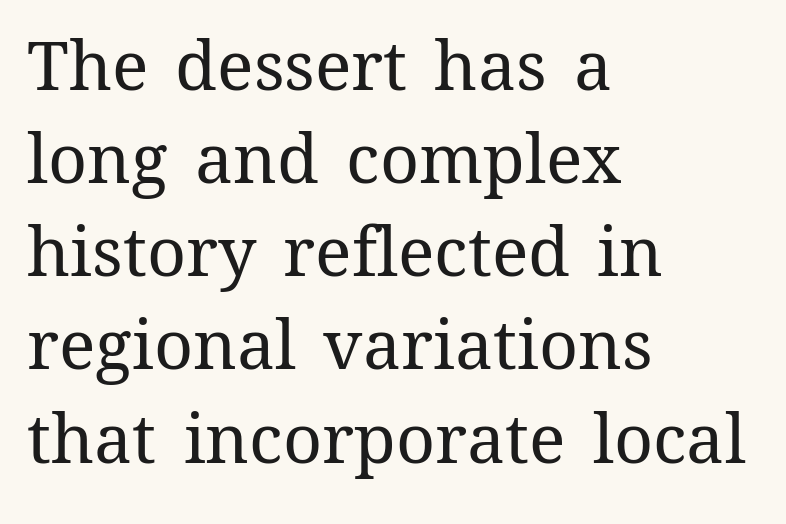
The image shows 68 px regular-weight type, upright; set left-aligned, normal line spacing (1.37x), normal letter spacing, not underlined; medium stroke contrast and a medium x-height.
